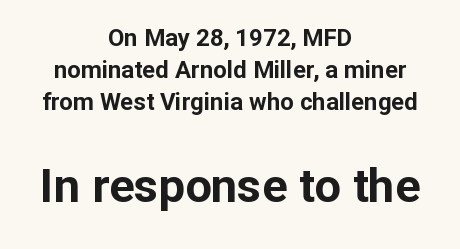
Note: smaller setting up top, larger setting below. The space between consecutive lines is moderate. Serif or sans? Sans — the stroke terminals are bare. Does extra space separate the letters? No, they use regular spacing.
